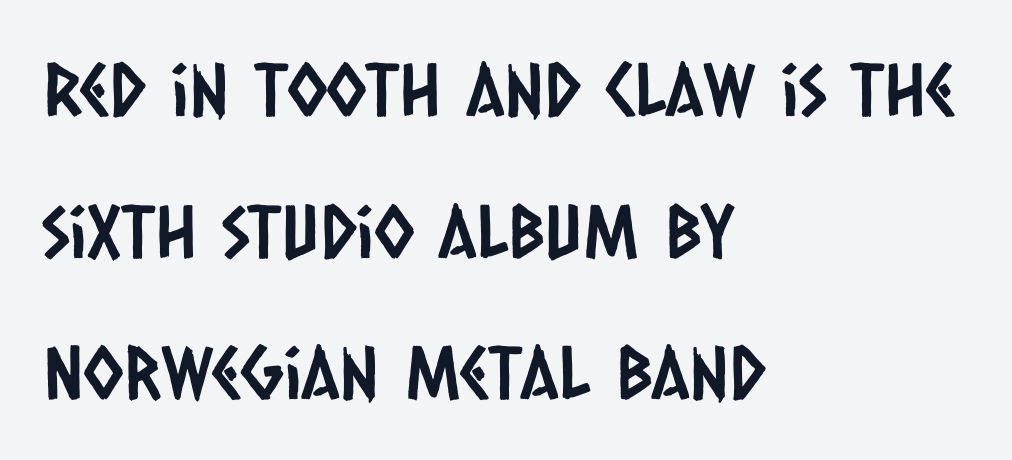
{"serif": "no", "width": "condensed", "stroke_contrast": "low", "x_height": "large", "monospaced": "no", "underline": "no", "align": "left", "line_spacing": "loose", "line_spacing_ratio": 1.94, "letter_spacing": "normal", "letter_spacing_em": 0.0, "glyph_px": 73}
